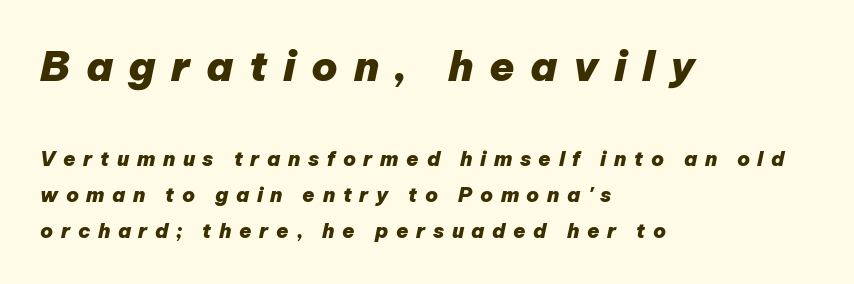
Q: Is the text bold? A: Yes.
Q: Is the text italic (slanted)? A: Yes, it leans right by about 12 degrees.
Q: Is the text underlined? A: No.
Q: How is the paragraph aligned? A: Left-aligned.
Q: Is the spacing between letters normal or unusually wide? A: Unusually wide.
Q: Which block of text is set in a larger size, the first (top) or the second (bottom)? A: The first (top) one.
Q: Width (condensed, normal, or wide)? A: Normal.
Q: Stroke contrast? A: Low.
Q: x-height? A: Medium.
Q: Monospaced? A: No.
